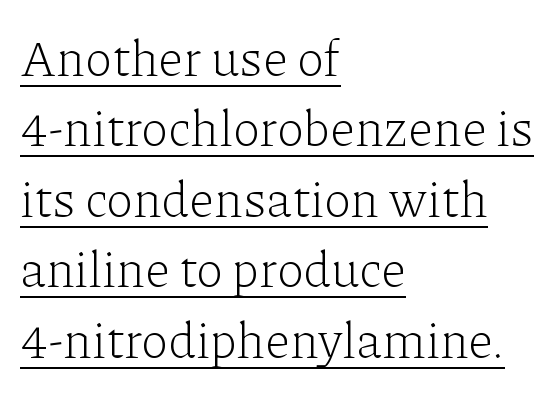
The passage shown is typeset with a serif family. Characters remain perfectly vertical along every line. The passage shown is underscored from start to finish. One glance says typical: line gaps are just what's usual.
